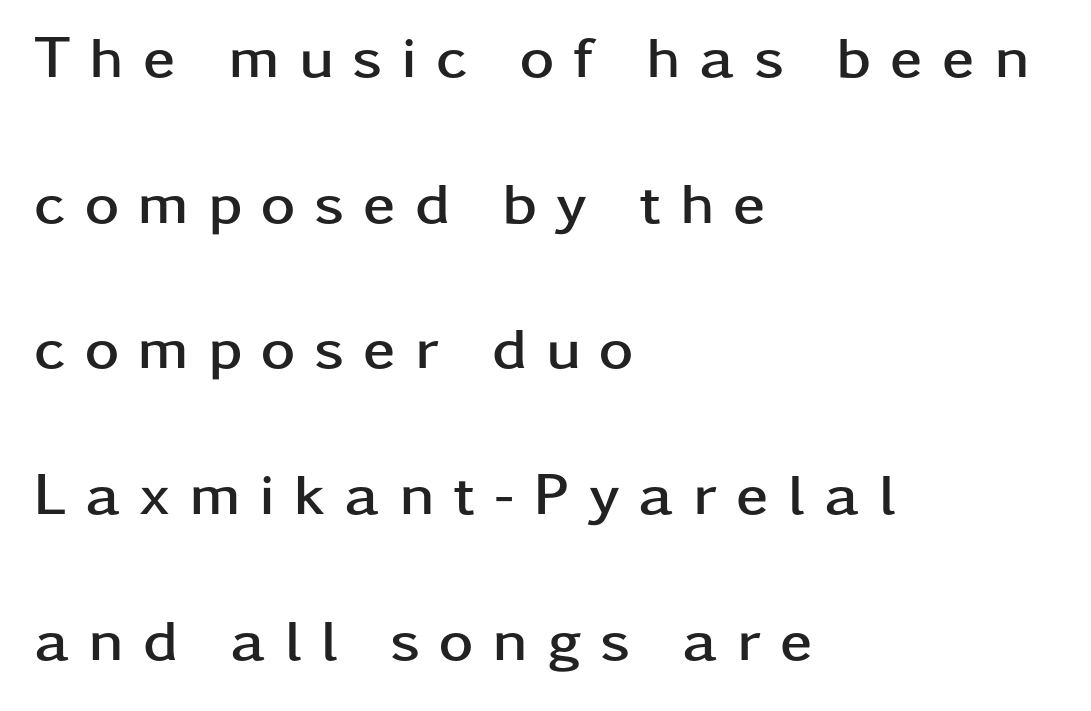
The image shows 59 px semibold, wide sans-serif type, upright; set left-aligned, loose line spacing (2.47x), unusually wide letter spacing (+0.32 em), not underlined; low stroke contrast and a medium x-height.
